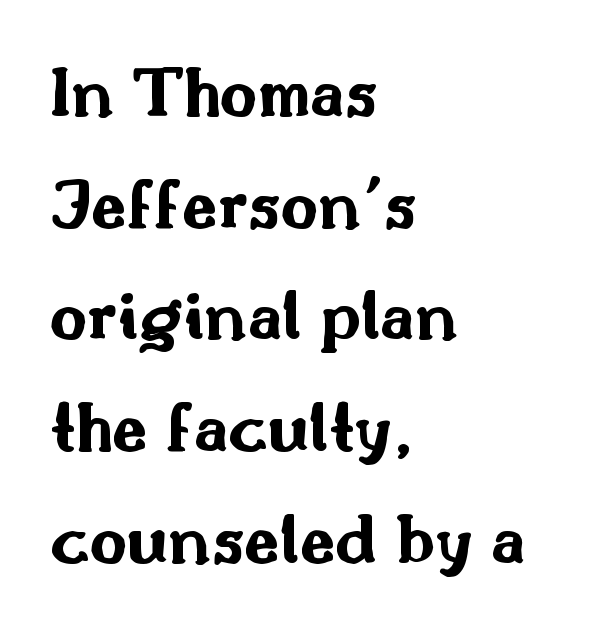
This block has exactly the height ordinary leading produces. This sample uses plain, unmodified letter spacing. The rendering uses natural spacing where letterforms have individual widths. A full-strength bold gives these letters their thick strokes. Quick note: not italic, upright.
